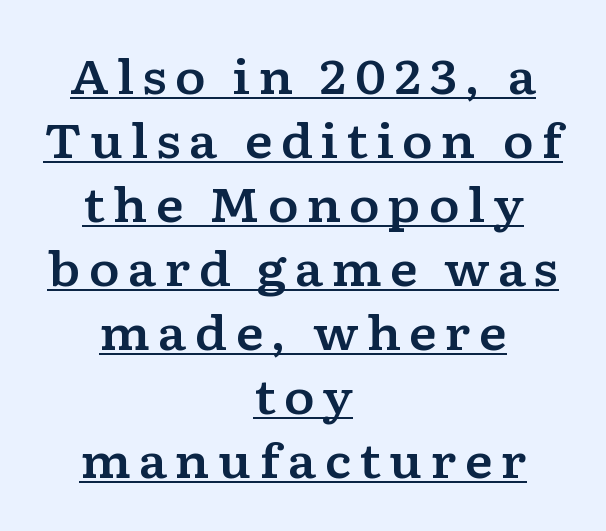
The image shows 47 px wide serif type, upright; set centered, normal line spacing (1.36x), underlined; low stroke contrast and a medium x-height.
